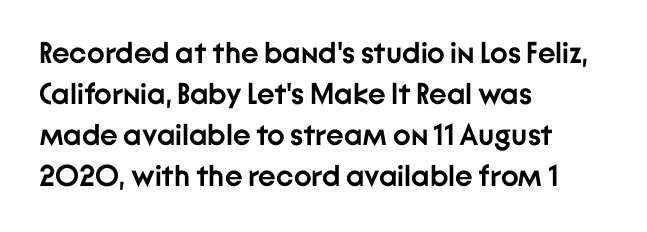
Q: Is the text bold? A: Yes.
Q: Is the text italic (slanted)? A: No, it is upright.
Q: Is the typeface a serif or a sans-serif typeface? A: Sans-serif.
Q: Is the text underlined? A: No.
Q: How is the paragraph aligned? A: Left-aligned.
Q: Is the spacing between letters normal or unusually wide? A: Normal.
Q: Is the spacing between lines tight, normal or loose? A: Normal.
Q: Width (condensed, normal, or wide)? A: Normal.
Q: Stroke contrast? A: Low.
Q: x-height? A: Medium.
Q: Monospaced? A: No.
